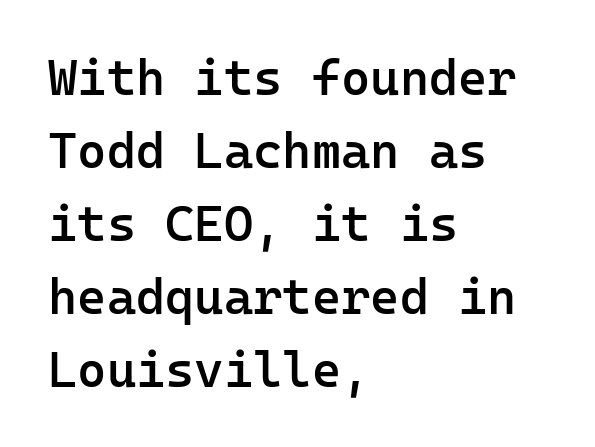
The face used here is a sans, in the tradition of grotesques and geometrics. Each letter, wide or thin by design, is forced into the same width here. No word sits above an underline. Notice how the passage keeps a crisp vertical edge on the left only. You could call the tracking neutral — neither tight nor loose.
